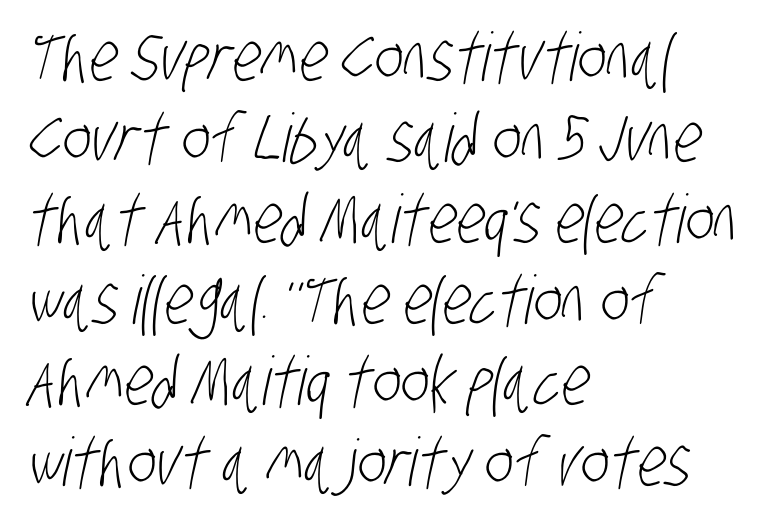
Q: Is the text bold? A: No.
Q: Is the typeface a serif or a sans-serif typeface? A: Sans-serif.
Q: Is the text underlined? A: No.
Q: How is the paragraph aligned? A: Left-aligned.
Q: Is the spacing between letters normal or unusually wide? A: Normal.
Q: Width (condensed, normal, or wide)? A: Condensed.
Q: Stroke contrast? A: Low.
Q: x-height? A: Large.
Q: Monospaced? A: No.
